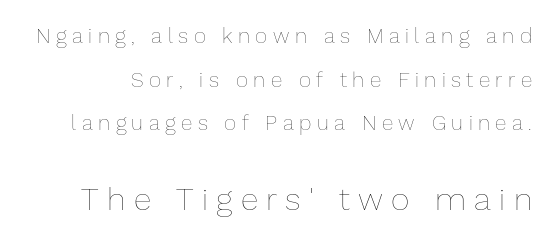
The image shows 32 px thin type, upright; set loose line spacing (2.08x), unusually wide letter spacing (+0.26 em), not underlined; the second (bottom) block is 1.52x larger; low stroke contrast and a medium x-height.
